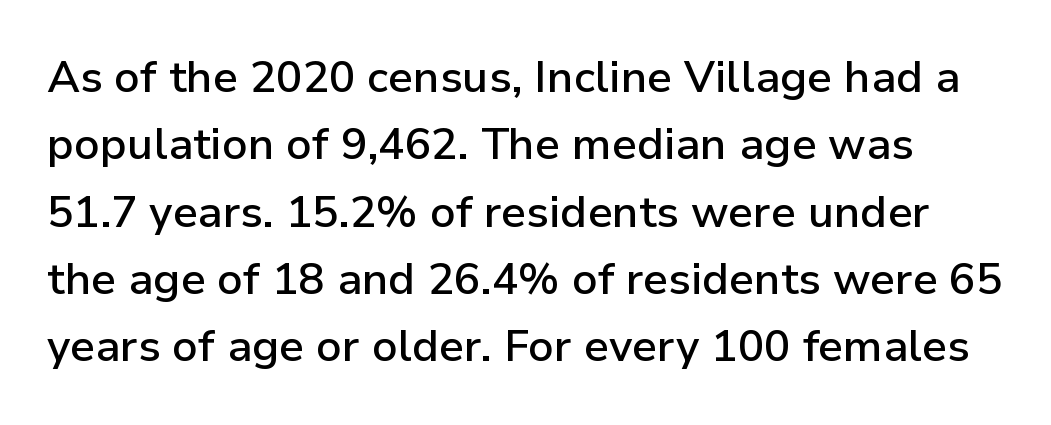
Q: Is the text bold? A: Semi-bold.
Q: Is the text italic (slanted)? A: No, it is upright.
Q: Is the typeface a serif or a sans-serif typeface? A: Sans-serif.
Q: Is the text underlined? A: No.
Q: Is the spacing between letters normal or unusually wide? A: Normal.
Q: Is the spacing between lines tight, normal or loose? A: Normal.
Q: Width (condensed, normal, or wide)? A: Normal.
Q: Stroke contrast? A: Low.
Q: x-height? A: Medium.
Q: Monospaced? A: No.
